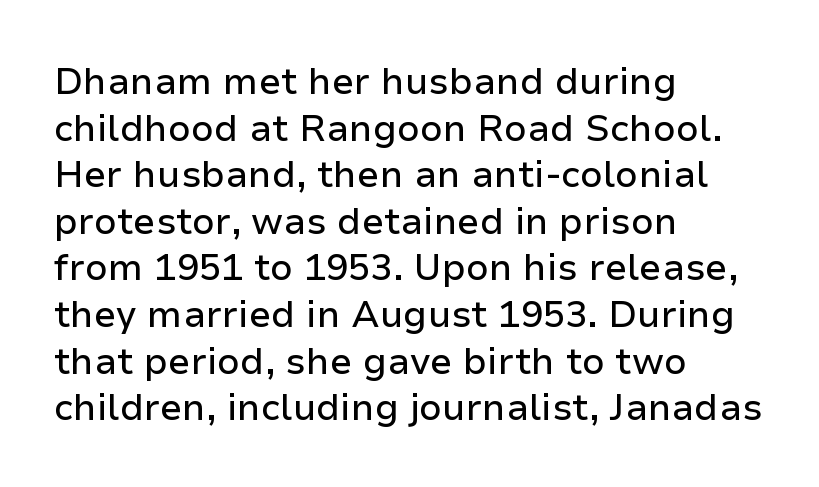
Beneath every word, the page is bare. Ordinary non-slanted type is in use. Do the characters align in a grid? No, the font is proportional. Is the letter spacing exaggerated? No — it looks like the ordinary default. The block of text has a typical density, with ordinary space between rows. Regarding serifs, this sample does without them.
